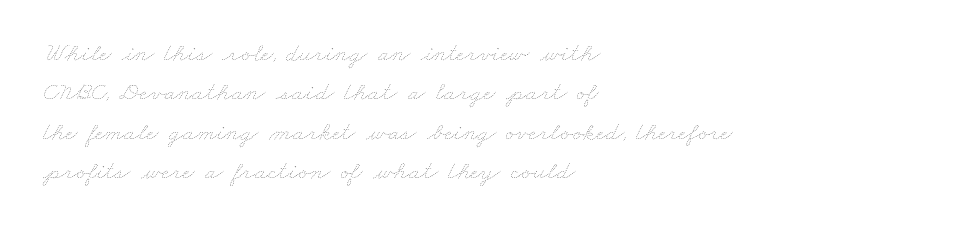
{"bold": "no", "underline": "no", "align": "left", "line_spacing": "normal", "line_spacing_ratio": 1.51, "letter_spacing": "normal", "letter_spacing_em": 0.0, "glyph_px": 26}
